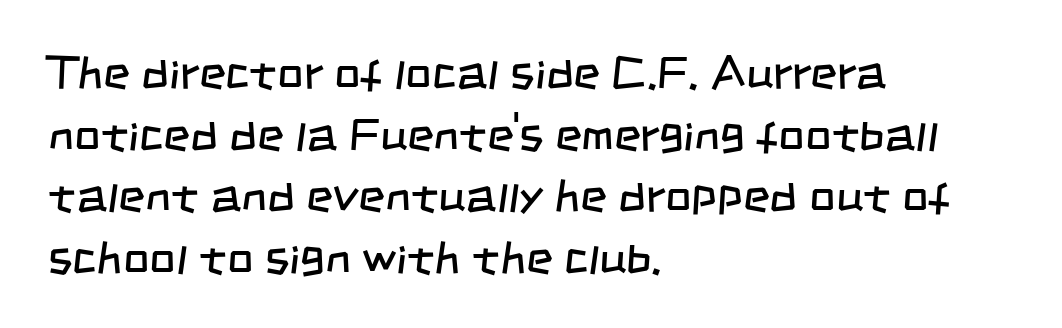
The image shows 46 px regular-weight, condensed sans-serif type; set left-aligned, normal line spacing (1.34x), normal letter spacing, not underlined; low stroke contrast and a large x-height.
